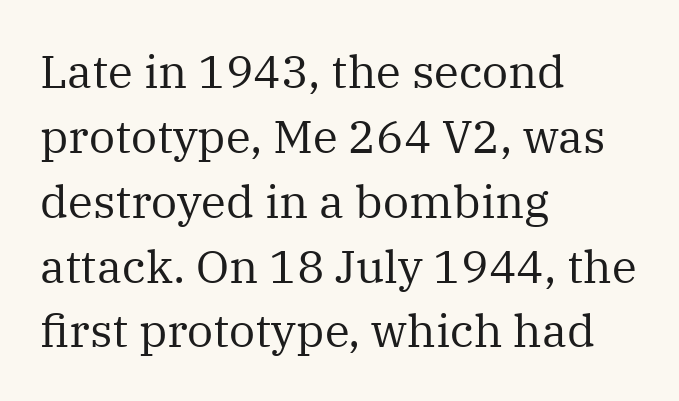
{"serif": "yes", "italic": "no", "bold": "no", "weight": "regular", "width": "normal", "stroke_contrast": "medium", "x_height": "medium", "monospaced": "no", "underline": "no", "align": "left", "line_spacing": "normal", "line_spacing_ratio": 1.41, "letter_spacing": "normal", "letter_spacing_em": 0.0, "glyph_px": 46}
